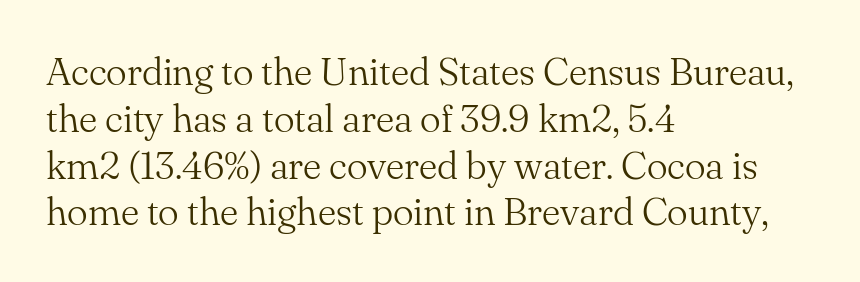
The image shows 39 px light serif type, upright; set left-aligned, line spacing 1.2x, normal letter spacing, not underlined; medium stroke contrast and a small x-height.
